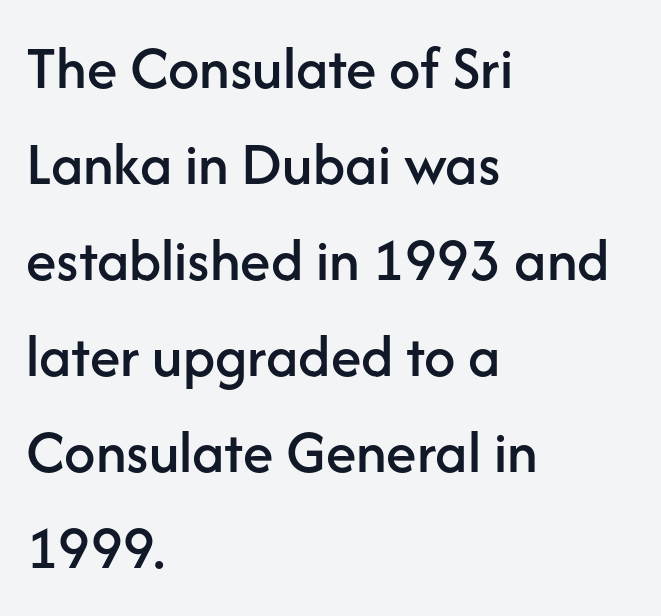
Q: Is the text italic (slanted)? A: No, it is upright.
Q: Is the typeface a serif or a sans-serif typeface? A: Sans-serif.
Q: Is the text underlined? A: No.
Q: How is the paragraph aligned? A: Left-aligned.
Q: Is the spacing between letters normal or unusually wide? A: Normal.
Q: Is the spacing between lines tight, normal or loose? A: Normal.
Q: Width (condensed, normal, or wide)? A: Normal.
Q: Stroke contrast? A: Low.
Q: x-height? A: Medium.
Q: Monospaced? A: No.
